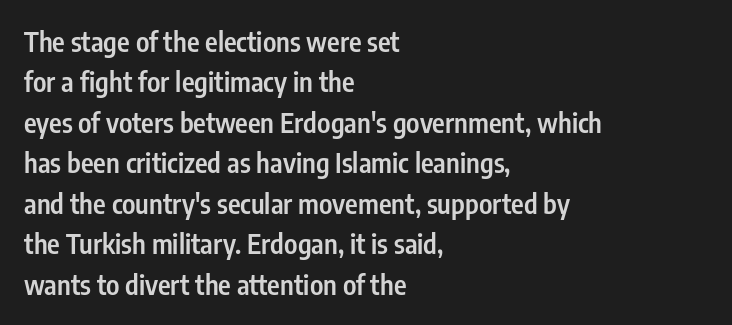
The image shows 27 px text type, upright; set left-aligned, normal line spacing (1.5x), normal letter spacing, not underlined.
